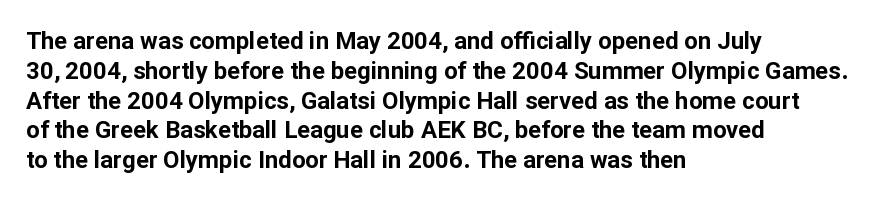
Every character sits straight up, as roman type does. This rendering uses left alignment, leaving the right contour irregular. Letters rest on an invisible, unmarked baseline. The passage shown has conventional tracking throughout. Pretty heavy lettering here — definitely bold.
